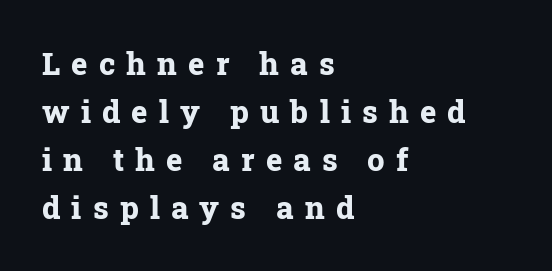
Look at the bottom of the vertical strokes: they flare into serifs here. This sample uses expanded letter spacing, leaving extra air between glyphs. Letters rest on an invisible, unmarked baseline. Ordinary non-slanted type is in use.
